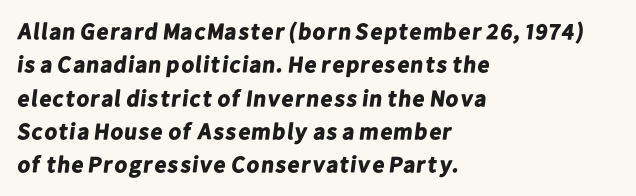
Has an underline been added? It has not. Evenly set lines give the paragraph a standard silhouette. No extra tracking has been applied to these lines. Every letter is thick-stroked: bold, no question. These lines stack with their left ends in a neat column.
